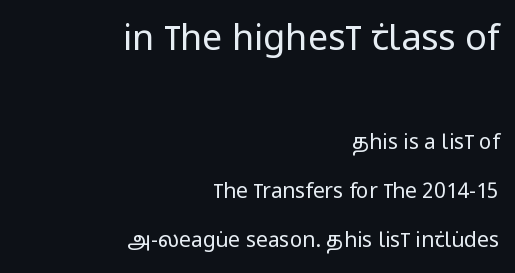
The image shows 36 px regular-weight, condensed sans-serif type, upright; set right-aligned, loose line spacing (2.34x), normal letter spacing, not underlined; the first (top) block is 1.71x larger; low stroke contrast and a large x-height.
